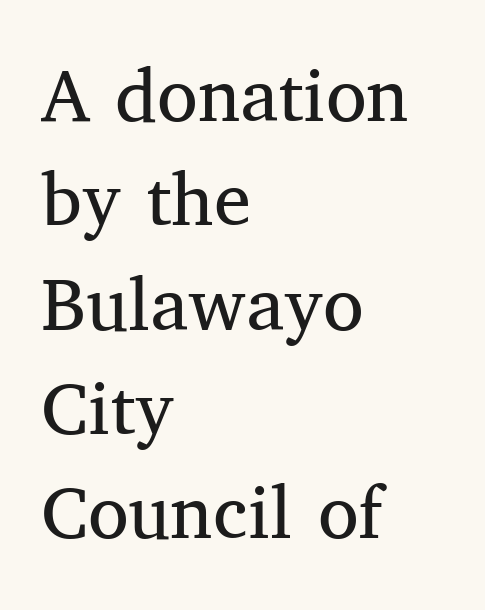
{"serif": "yes", "italic": "no", "bold": "no", "weight": "regular", "width": "normal", "stroke_contrast": "medium", "x_height": "medium", "monospaced": "no", "underline": "no", "align": "left", "line_spacing": "normal", "line_spacing_ratio": 1.41, "letter_spacing": "normal", "letter_spacing_em": 0.0, "glyph_px": 74}
